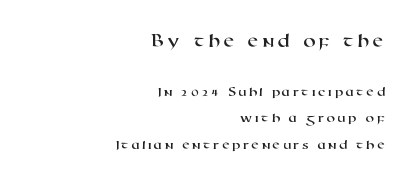
The image shows 20 px text type; set right-aligned, line spacing 1.89x, not underlined; the first (top) block is 1.43x larger.
